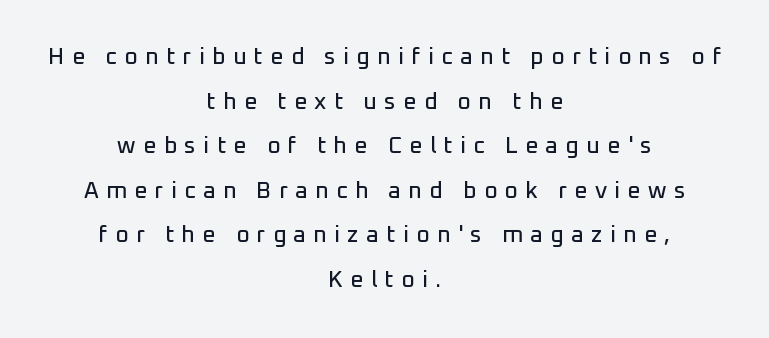
Look at the tracking — it's clearly loosened, letters drifting apart. Upright lettering throughout. Alignment: centered. Leading: increased. The gap between lines stays unmarked.
